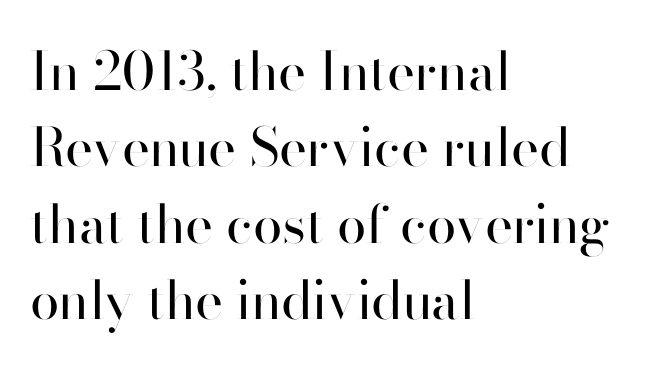
{"serif": "no", "italic": "no", "bold": "no", "weight": "regular", "width": "normal", "stroke_contrast": "high", "x_height": "small", "monospaced": "no", "underline": "no", "align": "left", "line_spacing": "normal", "line_spacing_ratio": 1.44, "letter_spacing": "normal", "letter_spacing_em": 0.0, "glyph_px": 53}
